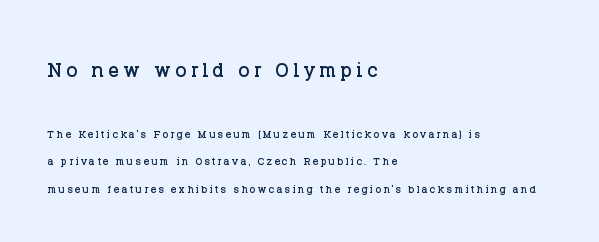
{"italic": "no", "underline": "no", "align": "left", "line_spacing": "loose", "line_spacing_ratio": 1.97, "larger_block": "first", "size_ratio": 1.93, "glyph_px": 27}
